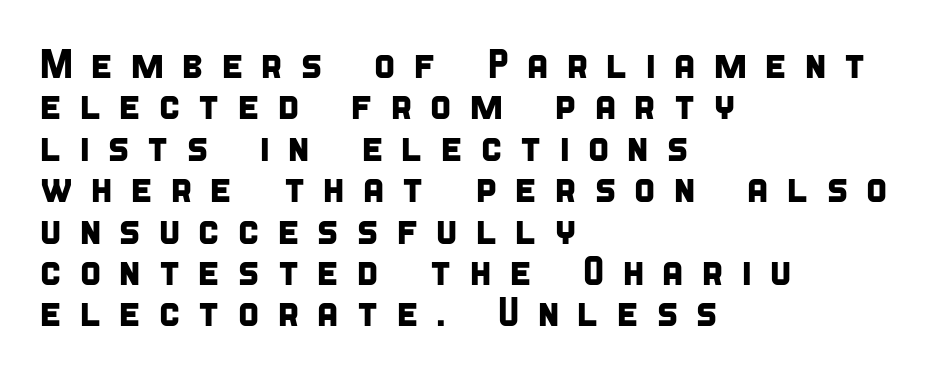
The image shows 41 px condensed sans-serif type; set left-aligned, tight line spacing (1.01x), unusually wide letter spacing (+0.4 em), not underlined; low stroke contrast and a large x-height.
